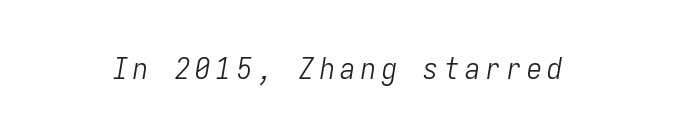
{"italic": "yes", "lean": "right", "slant_degrees": 9, "bold": "no", "weight": "light", "width": "condensed", "stroke_contrast": "low", "x_height": "medium", "monospaced": "yes", "underline": "no", "glyph_px": 30}
